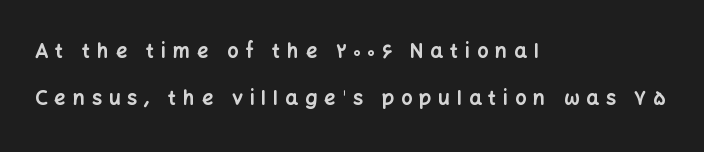
{"italic": "no", "bold": "yes", "underline": "no", "align": "left", "line_spacing": "loose", "line_spacing_ratio": 2.36, "letter_spacing": "wide", "letter_spacing_em": 0.35, "glyph_px": 20}
